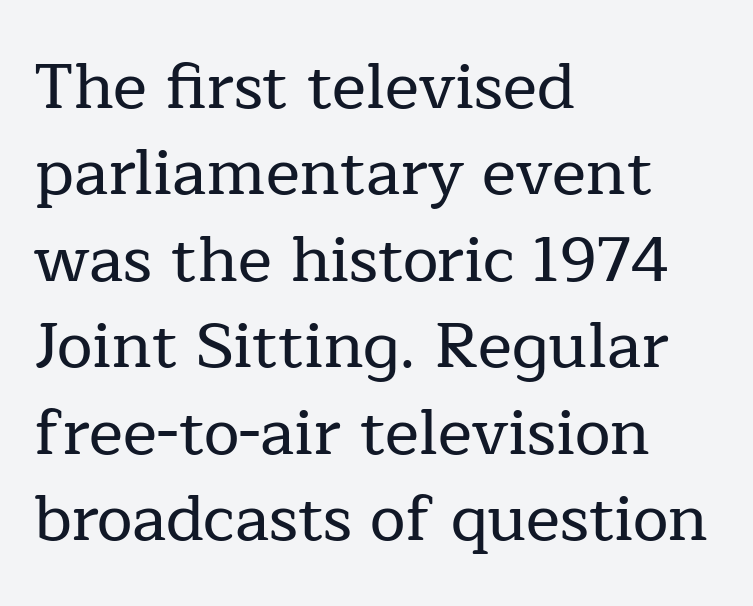
Q: Is the text italic (slanted)? A: No, it is upright.
Q: Is the typeface a serif or a sans-serif typeface? A: Serif.
Q: Is the text underlined? A: No.
Q: How is the paragraph aligned? A: Left-aligned.
Q: Is the spacing between letters normal or unusually wide? A: Normal.
Q: Is the spacing between lines tight, normal or loose? A: Normal.
Q: Width (condensed, normal, or wide)? A: Normal.
Q: Stroke contrast? A: Low.
Q: x-height? A: Medium.
Q: Monospaced? A: No.
